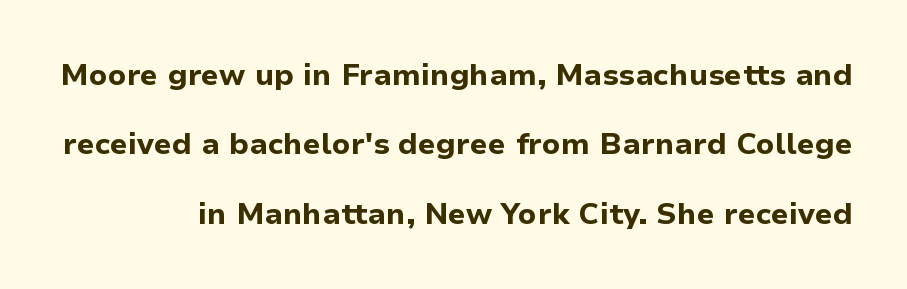
The image shows 30 px bold sans-serif type, upright; set right-aligned, loose line spacing (2.31x), normal letter spacing, not underlined; low stroke contrast and a medium x-height.
